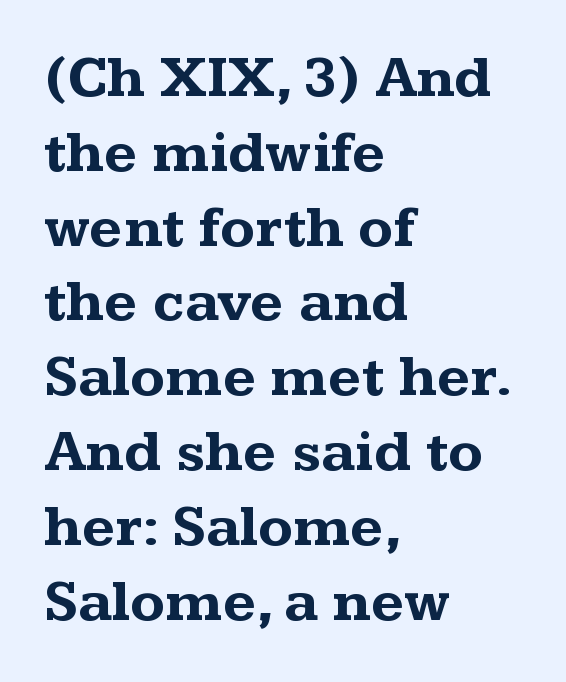
Q: Is the text bold? A: Yes.
Q: Is the text italic (slanted)? A: No, it is upright.
Q: Is the typeface a serif or a sans-serif typeface? A: Serif.
Q: Is the text underlined? A: No.
Q: How is the paragraph aligned? A: Left-aligned.
Q: Is the spacing between letters normal or unusually wide? A: Normal.
Q: Is the spacing between lines tight, normal or loose? A: Normal.
Q: Width (condensed, normal, or wide)? A: Wide.
Q: Stroke contrast? A: Medium.
Q: x-height? A: Medium.
Q: Monospaced? A: No.
